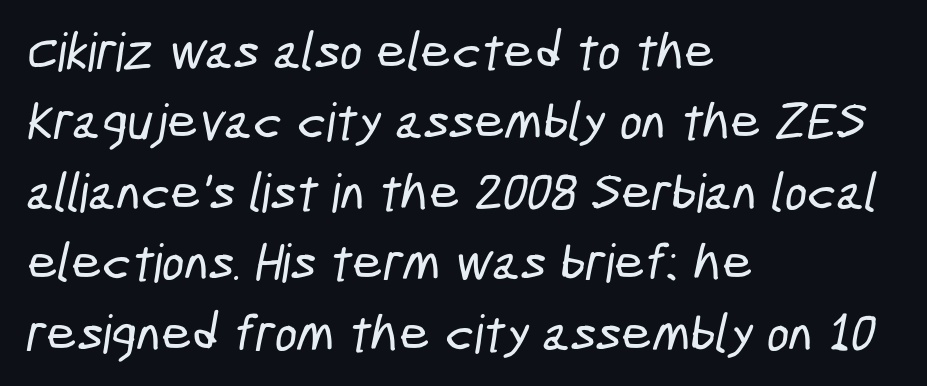
The image shows 53 px condensed sans-serif type; set left-aligned, normal line spacing (1.33x), normal letter spacing, not underlined; low stroke contrast and a medium x-height.
